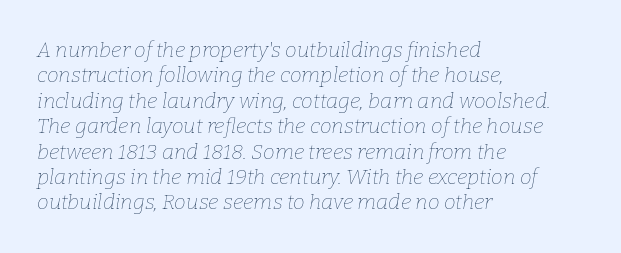
Q: Is the text bold? A: No.
Q: Is the text italic (slanted)? A: Yes, it leans right by about 9 degrees.
Q: Is the text underlined? A: No.
Q: How is the paragraph aligned? A: Left-aligned.
Q: Is the spacing between letters normal or unusually wide? A: Normal.
